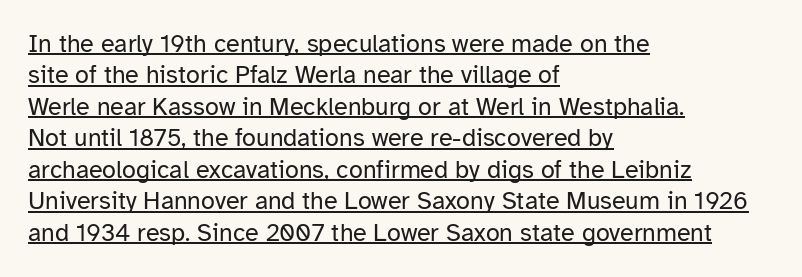
{"italic": "no", "bold": "no", "underline": "yes", "align": "left", "line_spacing": "normal", "line_spacing_ratio": 1.26, "letter_spacing": "normal", "letter_spacing_em": 0.0, "glyph_px": 25}
